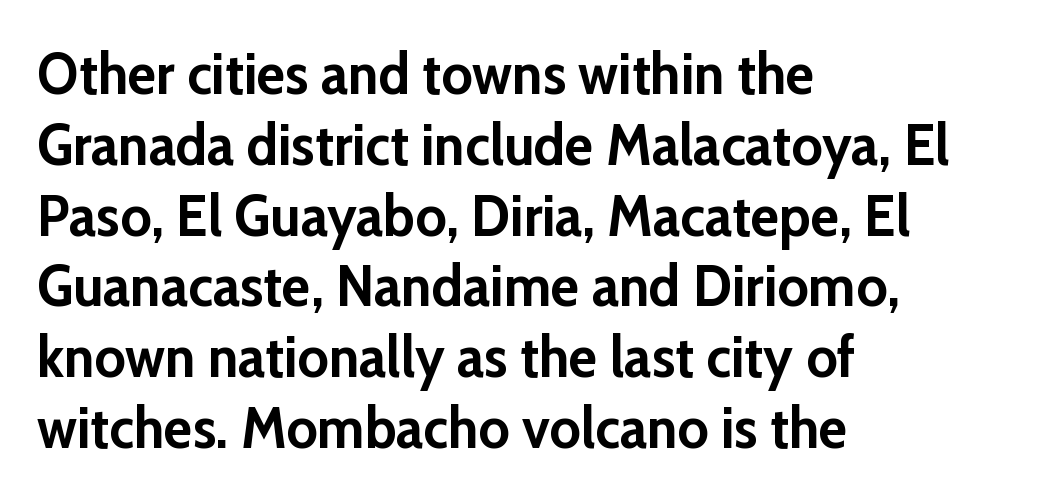
{"serif": "no", "italic": "no", "bold": "yes", "weight": "semibold", "width": "normal", "stroke_contrast": "low", "x_height": "medium", "monospaced": "no", "underline": "no", "align": "left", "line_spacing_ratio": 1.2, "letter_spacing": "normal", "letter_spacing_em": 0.0, "glyph_px": 59}
